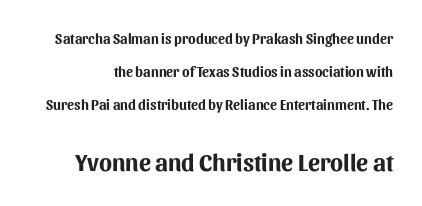
When letters stand straight like this, we call the style roman or upright. Letters rest on an invisible, unmarked baseline. Compare the two chunks: the lower has the greater cap height. The characters look thick and weighty, a clear bold. Words appear dense and cohesive because spacing is normal.
